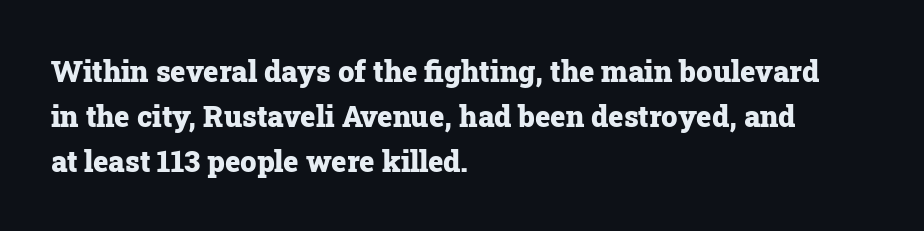
{"serif": "yes", "italic": "no", "bold": "yes", "weight": "heavy", "width": "normal", "stroke_contrast": "low", "x_height": "medium", "monospaced": "no", "underline": "no", "align": "left", "line_spacing": "normal", "line_spacing_ratio": 1.55, "letter_spacing": "normal", "letter_spacing_em": 0.0, "glyph_px": 29}
